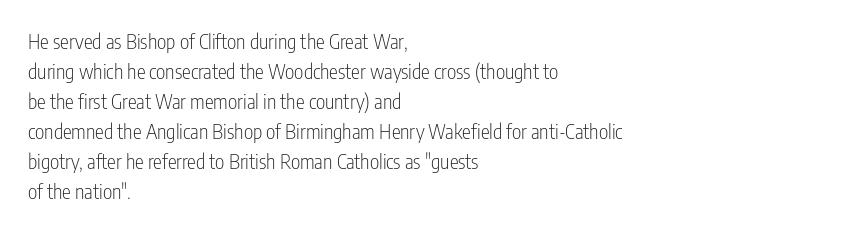
The image shows 20 px text type, upright; set left-aligned, normal line spacing (1.5x), normal letter spacing, not underlined.
